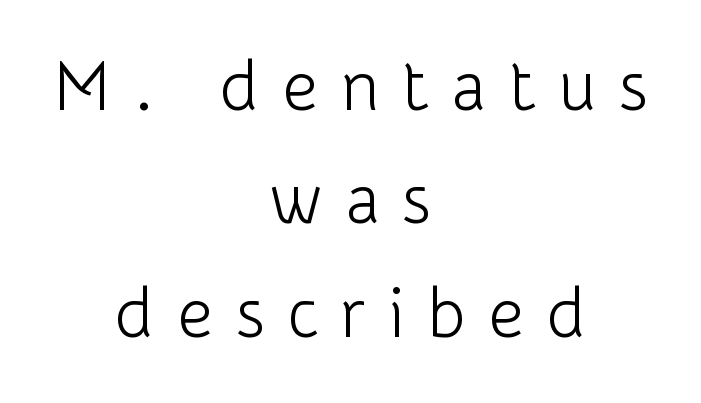
{"serif": "no", "italic": "no", "bold": "no", "weight": "light", "width": "normal", "stroke_contrast": "low", "x_height": "medium", "monospaced": "no", "underline": "no", "align": "center", "line_spacing": "normal", "line_spacing_ratio": 1.62, "letter_spacing": "wide", "letter_spacing_em": 0.32, "glyph_px": 70}
